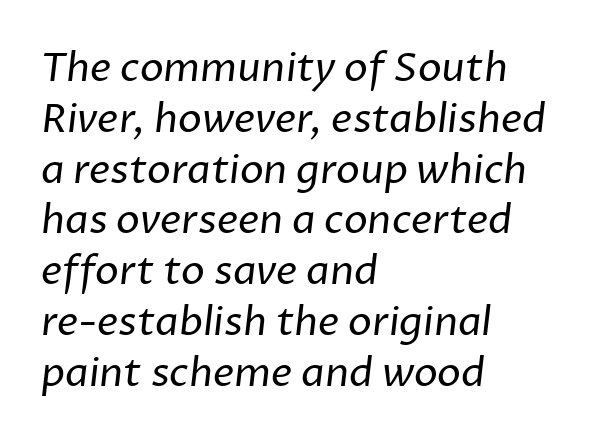
Q: Is the text bold? A: No.
Q: Is the typeface a serif or a sans-serif typeface? A: Sans-serif.
Q: Is the text underlined? A: No.
Q: How is the paragraph aligned? A: Left-aligned.
Q: Is the spacing between letters normal or unusually wide? A: Normal.
Q: Is the spacing between lines tight, normal or loose? A: Normal.
Q: Width (condensed, normal, or wide)? A: Normal.
Q: Stroke contrast? A: Low.
Q: x-height? A: Medium.
Q: Monospaced? A: No.
